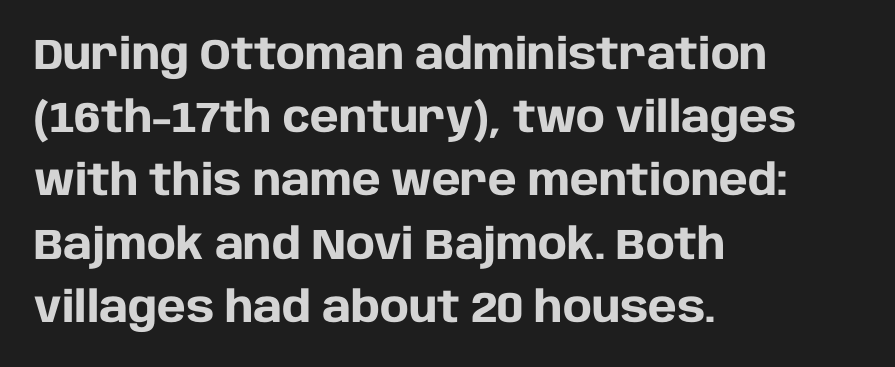
No word sits above an underline. Varying glyph widths throughout — classic text-font behaviour. Designer's note — italics off, roman on. Each letter's strokes conclude bluntly, with no projecting serifs. I'd describe the lettering as bold — thick and assertive. These lines stack with their left ends in a neat column.
